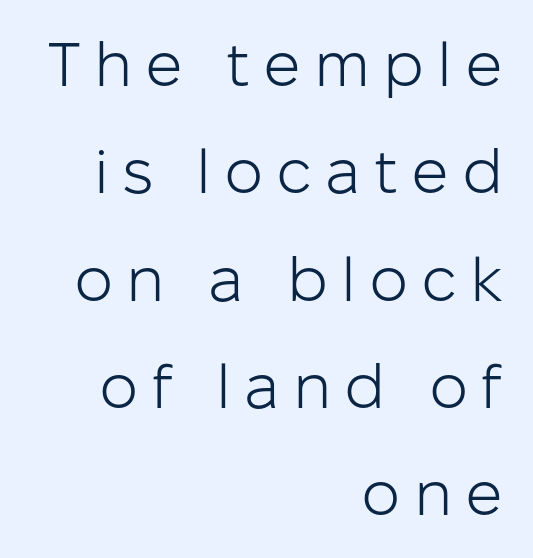
{"serif": "no", "italic": "no", "bold": "no", "weight": "light", "width": "normal", "stroke_contrast": "low", "x_height": "medium", "monospaced": "no", "underline": "no", "align": "right", "line_spacing_ratio": 1.73, "letter_spacing": "wide", "letter_spacing_em": 0.21, "glyph_px": 62}
